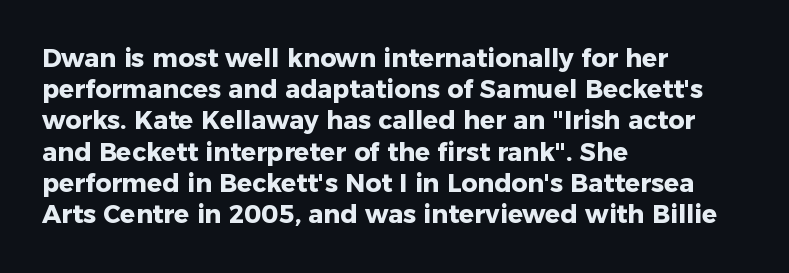
{"italic": "no", "bold": "yes", "underline": "no", "align": "left", "line_spacing": "normal", "line_spacing_ratio": 1.25, "letter_spacing": "normal", "letter_spacing_em": 0.0, "glyph_px": 25}
